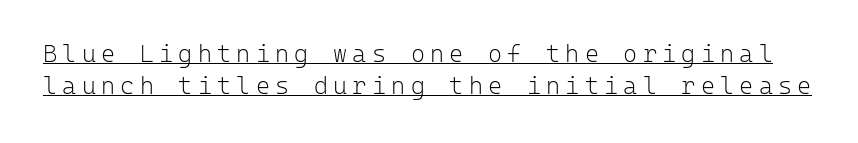
The passage shown is underscored from start to finish. A roman cut, with each character standing at attention. Quick note: interline space is typical. Inter-character spacing is expanded well beyond the font's built-in metrics. Nothing heavy about these letters — not bold at all.
